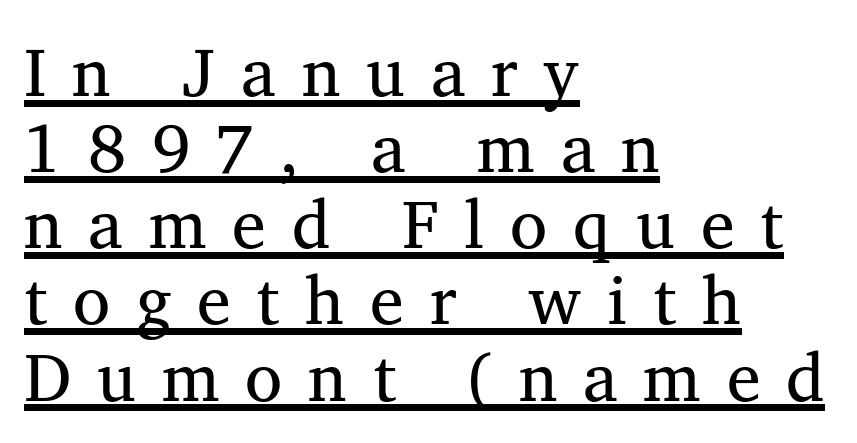
{"serif": "yes", "bold": "no", "weight": "regular", "width": "normal", "stroke_contrast": "medium", "x_height": "medium", "monospaced": "no", "underline": "yes", "align": "left", "line_spacing": "tight", "line_spacing_ratio": 1.12, "letter_spacing": "wide", "letter_spacing_em": 0.38, "glyph_px": 68}
